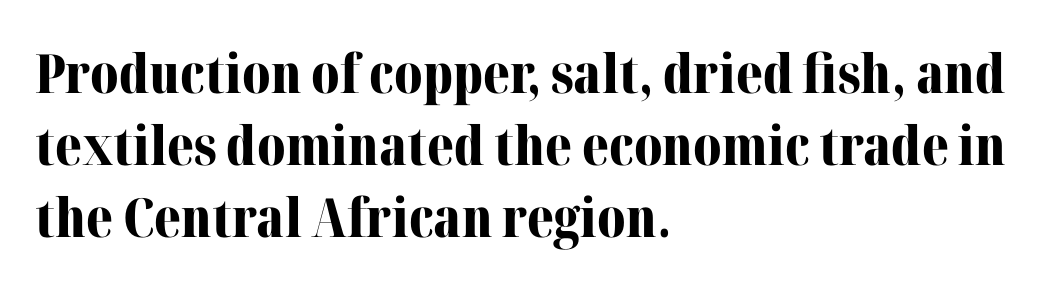
The image shows 54 px bold serif type, upright; set left-aligned, normal line spacing (1.33x), normal letter spacing, not underlined; medium stroke contrast and a medium x-height.
